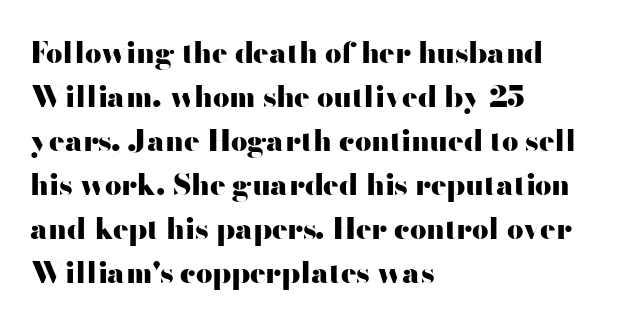
{"serif": "no", "italic": "no", "bold": "yes", "weight": "heavy", "width": "wide", "stroke_contrast": "high", "x_height": "small", "monospaced": "no", "underline": "no", "align": "left", "line_spacing": "normal", "line_spacing_ratio": 1.52, "letter_spacing": "normal", "letter_spacing_em": 0.0, "glyph_px": 29}
